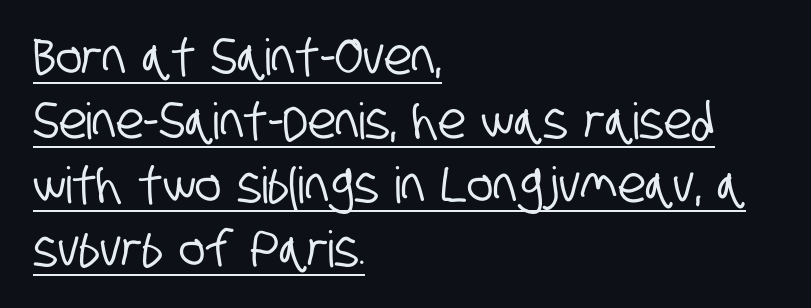
The image shows 50 px condensed sans-serif type; set left-aligned, normal line spacing (1.28x), normal letter spacing, underlined; low stroke contrast and a large x-height.
